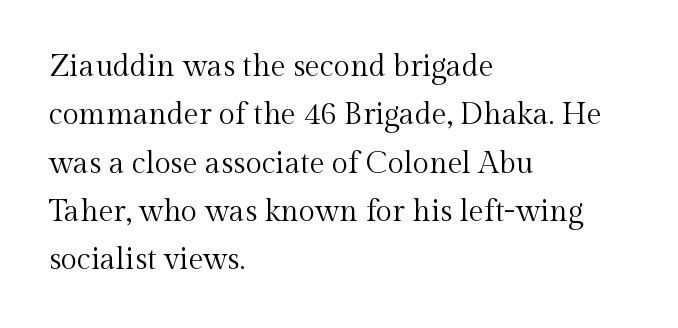
{"serif": "yes", "italic": "no", "bold": "no", "weight": "regular", "width": "normal", "x_height": "medium", "monospaced": "no", "underline": "no", "align": "left", "line_spacing": "normal", "line_spacing_ratio": 1.61, "letter_spacing": "normal", "letter_spacing_em": 0.0, "glyph_px": 30}
